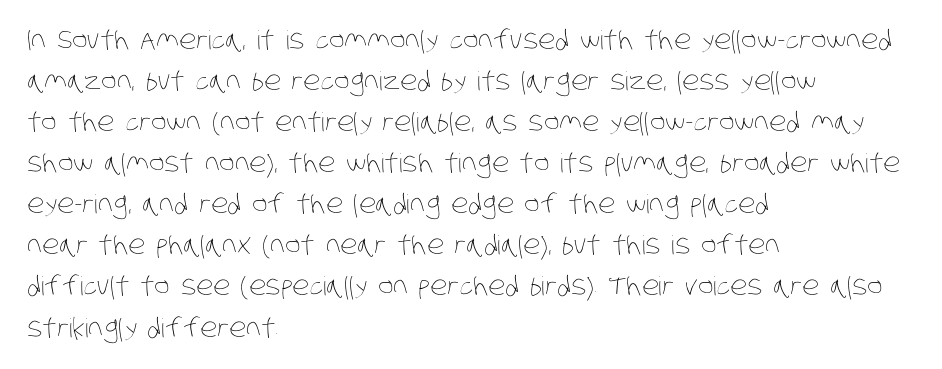
{"bold": "no", "underline": "no", "align": "left", "line_spacing": "normal", "line_spacing_ratio": 1.58, "letter_spacing": "normal", "letter_spacing_em": 0.0, "glyph_px": 26}
